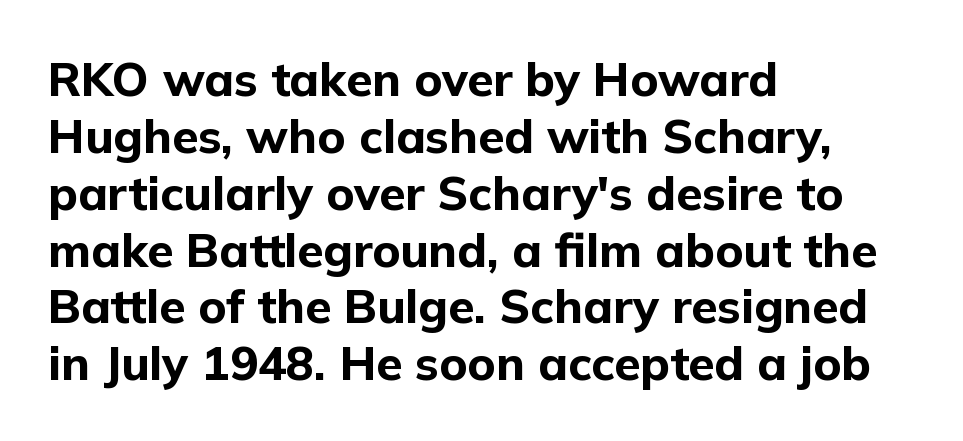
The image shows 47 px bold sans-serif type, upright; set left-aligned, line spacing 1.21x, normal letter spacing, not underlined; low stroke contrast and a medium x-height.
